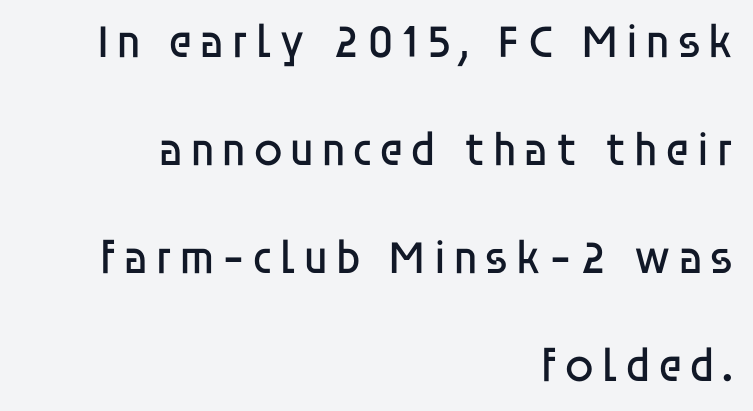
{"serif": "no", "italic": "no", "bold": "no", "weight": "regular", "width": "normal", "stroke_contrast": "low", "x_height": "large", "monospaced": "no", "underline": "no", "align": "right", "line_spacing": "loose", "line_spacing_ratio": 2.3, "glyph_px": 47}
